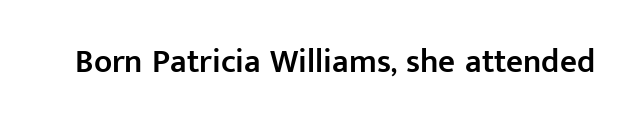
These lines keep a tight, regular rhythm from letter to letter. Do the characters align in a grid? No, the font is proportional. Only glyphs here, with clear space below each row. The font's upright variant was chosen for this text.
